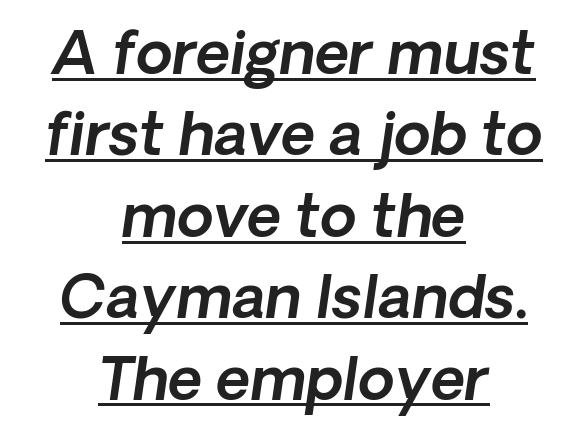
The image shows 59 px text type, italic (leaning right); set centered, normal line spacing (1.38x), normal letter spacing, underlined; a medium x-height.
